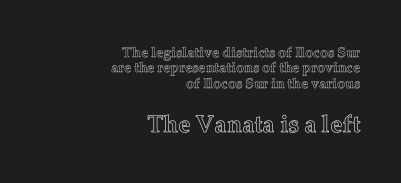
{"italic": "no", "underline": "no", "align": "right", "line_spacing": "tight", "line_spacing_ratio": 1.09, "letter_spacing": "normal", "letter_spacing_em": 0.0, "larger_block": "second", "size_ratio": 1.71, "glyph_px": 24}
